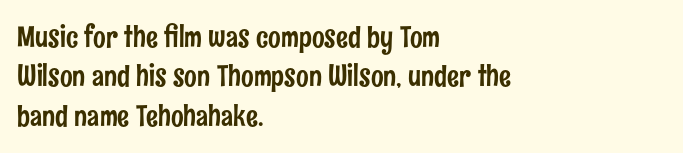
Q: Is the text italic (slanted)? A: No, it is upright.
Q: Is the typeface a serif or a sans-serif typeface? A: Sans-serif.
Q: Is the text underlined? A: No.
Q: How is the paragraph aligned? A: Left-aligned.
Q: Is the spacing between letters normal or unusually wide? A: Normal.
Q: Is the spacing between lines tight, normal or loose? A: Normal.
Q: Width (condensed, normal, or wide)? A: Condensed.
Q: Stroke contrast? A: Low.
Q: x-height? A: Medium.
Q: Monospaced? A: No.
